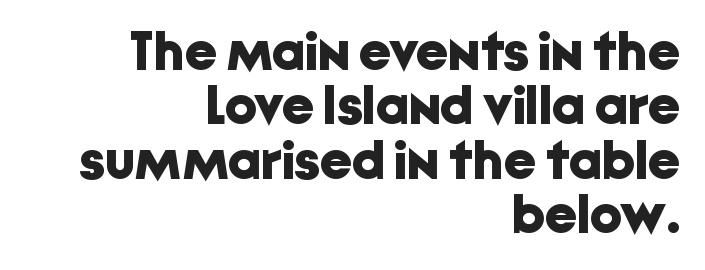
The image shows 56 px bold sans-serif type, upright; set right-aligned, tight line spacing (0.97x), normal letter spacing, not underlined; low stroke contrast and a medium x-height.
